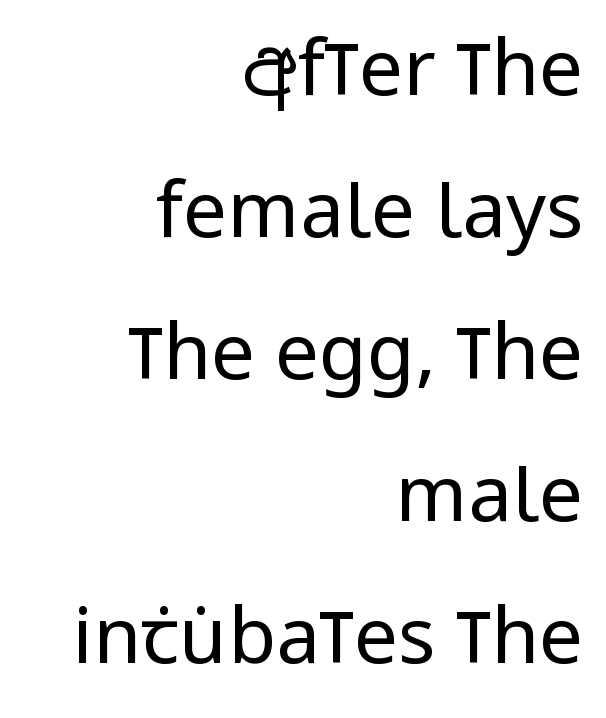
Italic: no, the glyphs are upright roman. Students, note that the glyphs here touch the page at normal intervals. Nobody drew a line under any word here. Does the copy run flush right? Yes — the right margin is perfectly even.
